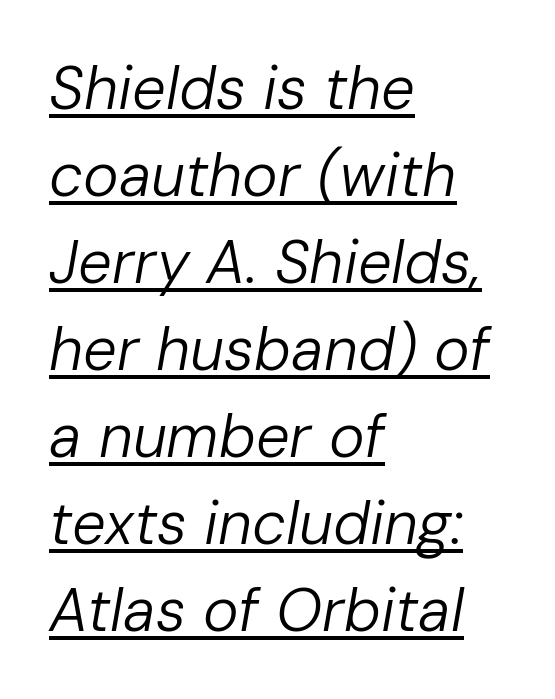
All the whitespace from short lines collects on the right. Emphasis is given by a line drawn under the lettering. In terms of posture, this sample is oblique. Letters have the restrained weight of plain body copy at most.
